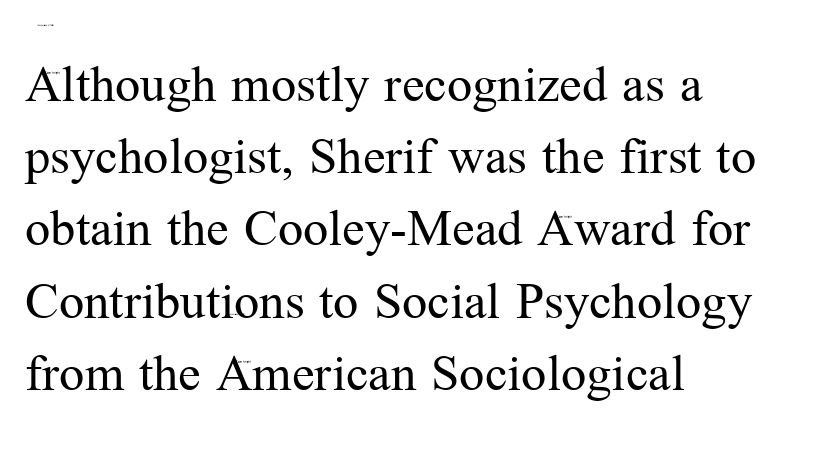
The image shows 56 px regular-weight serif type, upright; set left-aligned, normal line spacing (1.29x), normal letter spacing, not underlined; medium stroke contrast and a medium x-height.
